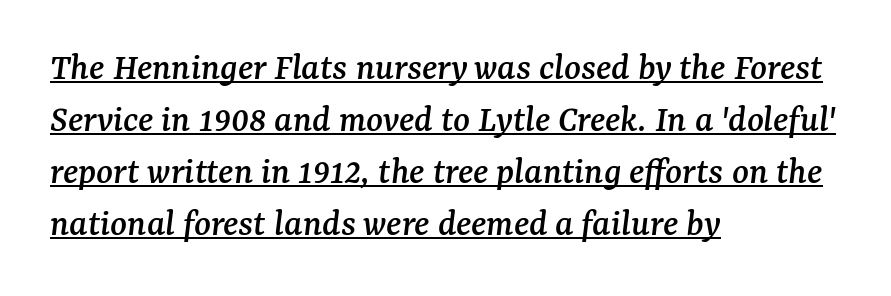
The image shows 39 px serif type, italic (leaning right); set left-aligned, normal line spacing (1.33x), normal letter spacing, underlined; medium stroke contrast and a medium x-height.
